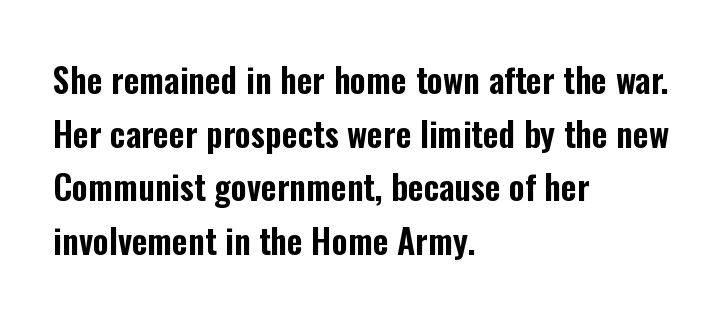
{"serif": "no", "italic": "no", "width": "condensed", "stroke_contrast": "low", "x_height": "medium", "monospaced": "no", "underline": "no", "align": "left", "line_spacing": "normal", "line_spacing_ratio": 1.58, "letter_spacing": "normal", "letter_spacing_em": 0.0, "glyph_px": 34}
